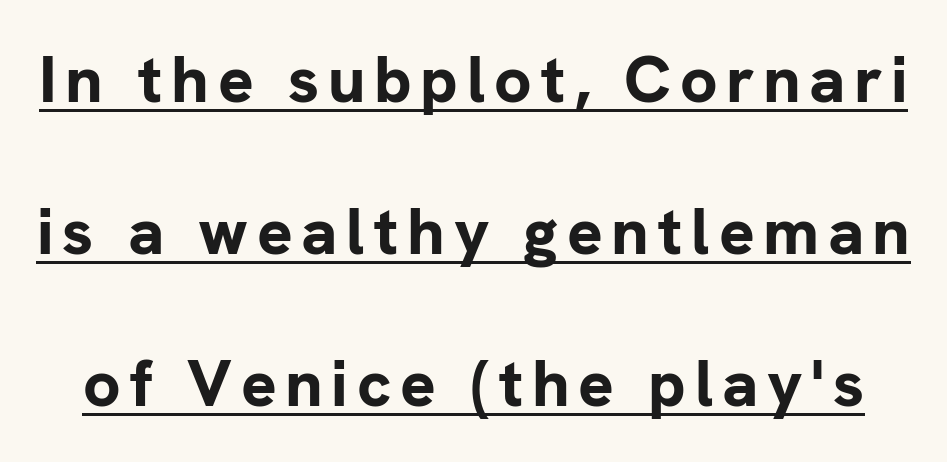
You could not count columns in this text — the font is proportionally spaced. Ascenders rise straight up at ninety degrees. Every letter is thick-stroked: bold, no question. What decoration does the sample have? An underline. Airy leading.
